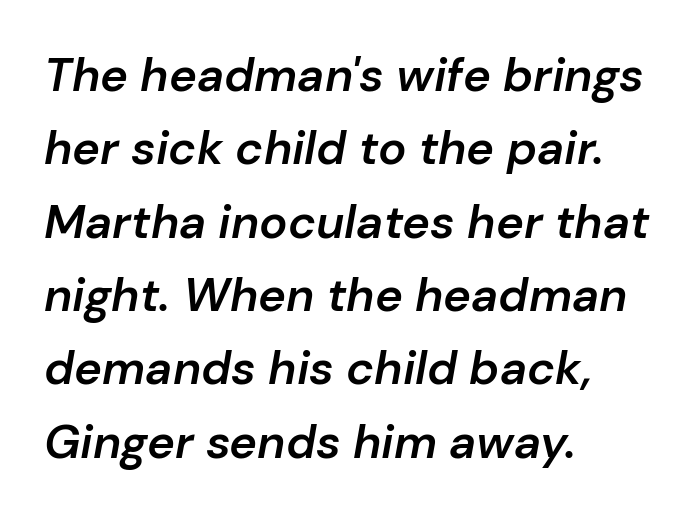
Q: Is the text bold? A: Semi-bold.
Q: Is the text italic (slanted)? A: Yes, it leans right by about 10 degrees.
Q: Is the text underlined? A: No.
Q: How is the paragraph aligned? A: Left-aligned.
Q: Is the spacing between letters normal or unusually wide? A: Normal.
Q: Is the spacing between lines tight, normal or loose? A: Normal.
Q: Width (condensed, normal, or wide)? A: Normal.
Q: Stroke contrast? A: Low.
Q: x-height? A: Medium.
Q: Monospaced? A: No.
